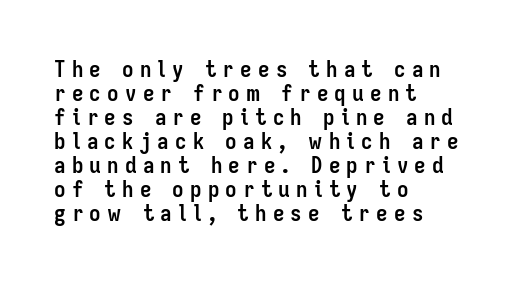
The image shows 23 px bold type, upright; set left-aligned, tight line spacing (1.04x), unusually wide letter spacing (+0.27 em), not underlined.
